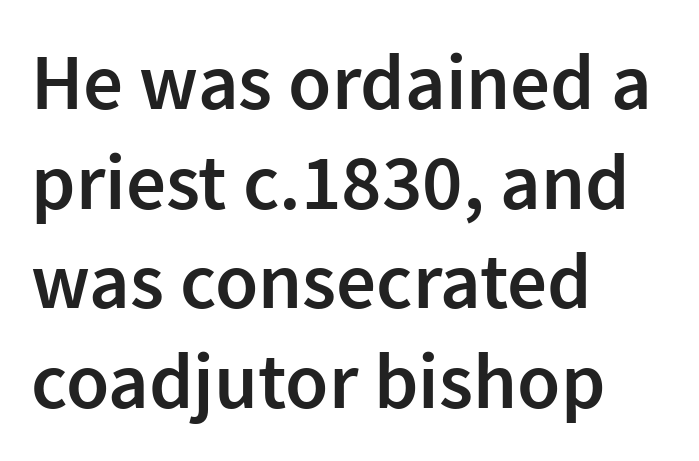
Character widths vary here, with narrow letters taking less room than wide ones. This is moderately heavy type, rendered in semibold. The lettering stays uniformly vertical, giving the passage a roman look. The horizontal fit of the characters is conventional and even. The glyphs are unaccompanied by any horizontal stroke below them.
